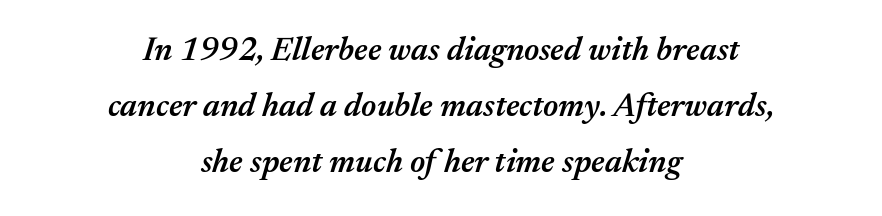
The image shows 33 px semibold type, italic (leaning right); set centered, normal line spacing (1.69x), normal letter spacing, not underlined; medium stroke contrast and a medium x-height.
